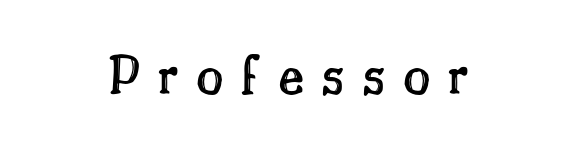
{"italic": "no", "width": "normal", "x_height": "small", "monospaced": "no", "underline": "no", "letter_spacing": "wide", "letter_spacing_em": 0.28, "glyph_px": 60}
